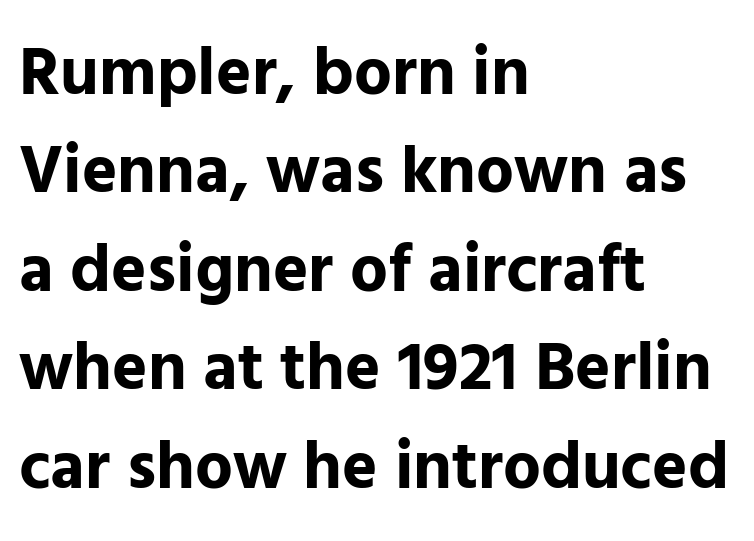
{"serif": "no", "italic": "no", "bold": "yes", "weight": "bold", "width": "normal", "stroke_contrast": "low", "x_height": "medium", "monospaced": "no", "underline": "no", "align": "left", "line_spacing": "normal", "line_spacing_ratio": 1.47, "letter_spacing": "normal", "letter_spacing_em": 0.0, "glyph_px": 67}
